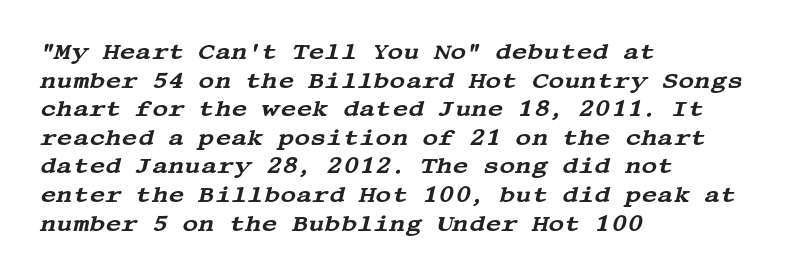
The image shows 22 px text type, italic (leaning right); set left-aligned, normal line spacing (1.3x), normal letter spacing, not underlined.
